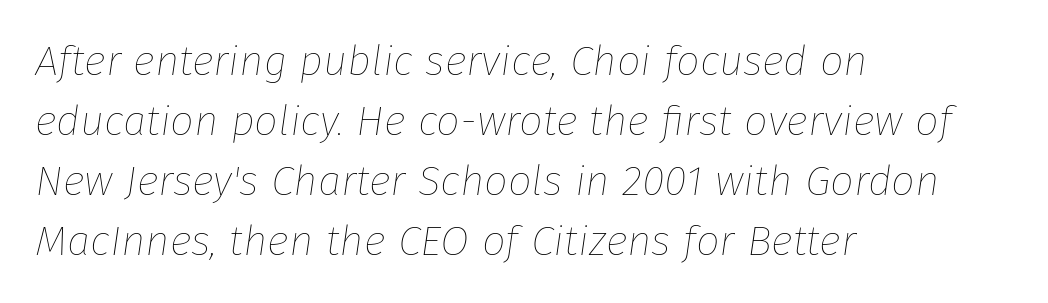
Here the designer chose a conventional face with non-uniform glyph widths. Letters have the restrained weight of plain body copy at most. Alignment: flush left. The passage shown has conventional tracking throughout. Rendered with sloped, italic letterforms.
